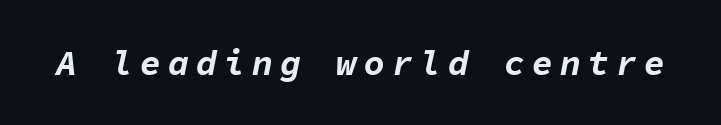
The image shows 35 px bold type, italic (leaning right), monospaced; set unusually wide letter spacing (+0.2 em), not underlined; low stroke contrast and a medium x-height.
